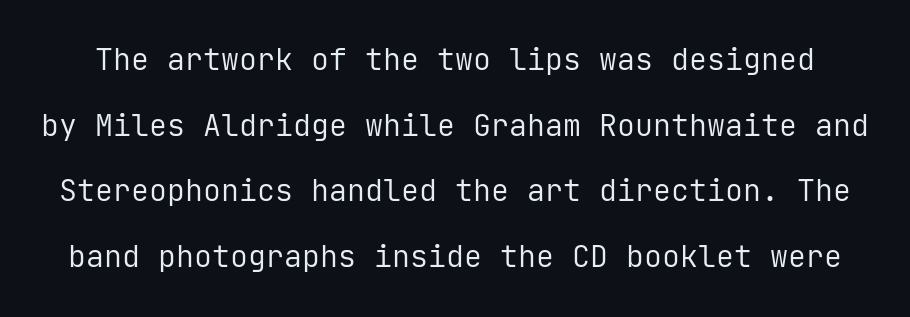
The image shows 30 px regular-weight sans-serif type, upright, monospaced; set loose line spacing (2.19x), normal letter spacing, not underlined; low stroke contrast and a medium x-height.
